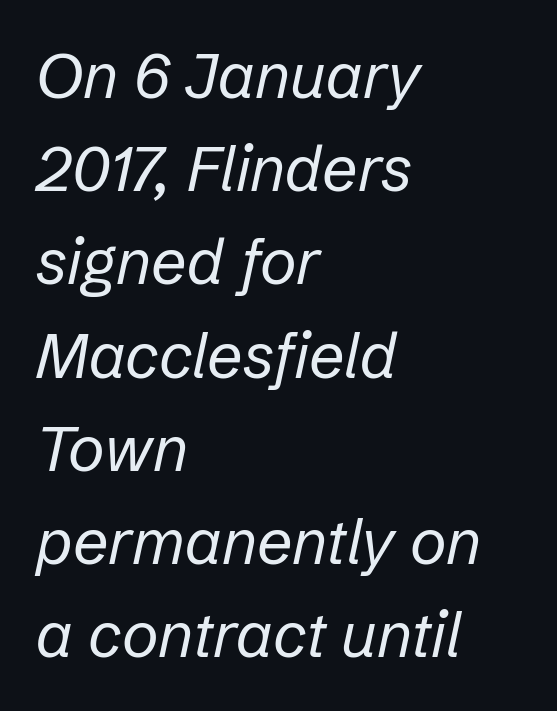
{"italic": "yes", "lean": "right", "slant_degrees": 12, "bold": "no", "weight": "regular", "width": "normal", "stroke_contrast": "low", "x_height": "medium", "monospaced": "no", "underline": "no", "align": "left", "line_spacing": "normal", "line_spacing_ratio": 1.48, "letter_spacing": "normal", "letter_spacing_em": 0.0, "glyph_px": 63}
